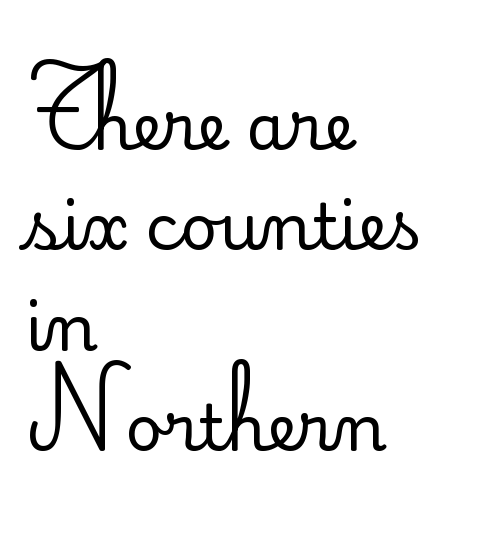
The image shows 64 px regular-weight sans-serif type, upright; set left-aligned, normal line spacing (1.57x), normal letter spacing, not underlined; low stroke contrast and a small x-height.
